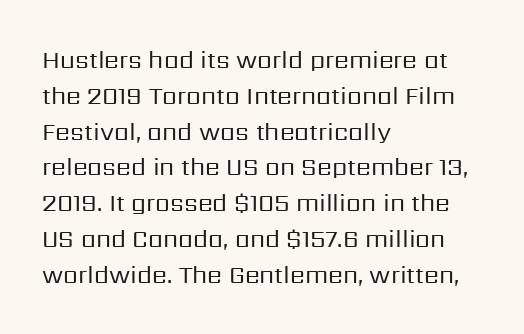
The setting favours the left margin, as ordinary paragraphs usually do. Upright lettering throughout. Letter spacing: default. No chunkiness to these letters — they're not bold.
